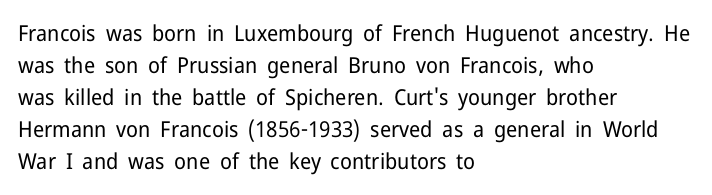
Weight: in the light-to-regular range. These lines keep a tight, regular rhythm from letter to letter. Any mark beneath the type? The region is blank. Left-aligned paragraph, ragged on the right. If you drew a line through each stem, it would be perfectly vertical. Honestly, the row spacing looks completely unremarkable.
